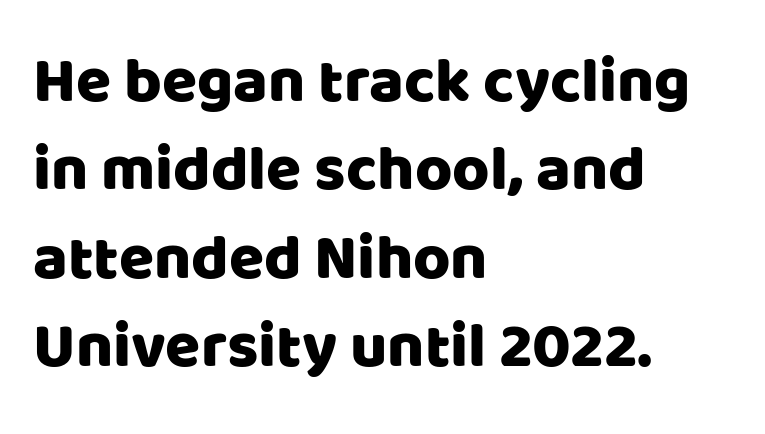
Q: Is the text italic (slanted)? A: No, it is upright.
Q: Is the typeface a serif or a sans-serif typeface? A: Sans-serif.
Q: Is the text underlined? A: No.
Q: How is the paragraph aligned? A: Left-aligned.
Q: Is the spacing between letters normal or unusually wide? A: Normal.
Q: Is the spacing between lines tight, normal or loose? A: Normal.
Q: Width (condensed, normal, or wide)? A: Normal.
Q: Stroke contrast? A: Low.
Q: x-height? A: Large.
Q: Monospaced? A: No.
